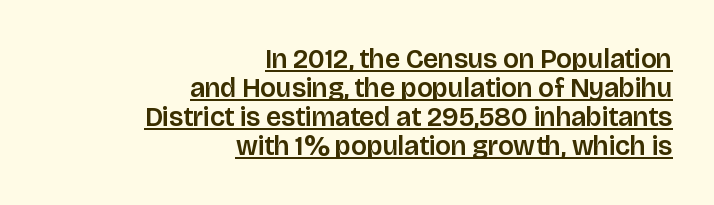
The image shows 27 px text type, upright; set right-aligned, tight line spacing (1.07x), normal letter spacing, underlined.
